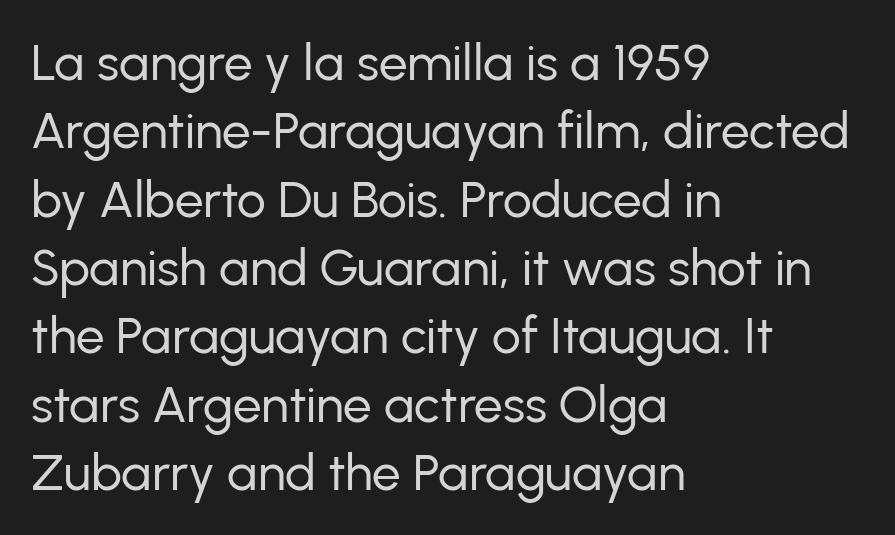
{"serif": "no", "italic": "no", "bold": "no", "weight": "regular", "width": "normal", "stroke_contrast": "low", "x_height": "medium", "monospaced": "no", "underline": "no", "align": "left", "line_spacing": "normal", "line_spacing_ratio": 1.34, "letter_spacing": "normal", "letter_spacing_em": 0.0, "glyph_px": 51}
